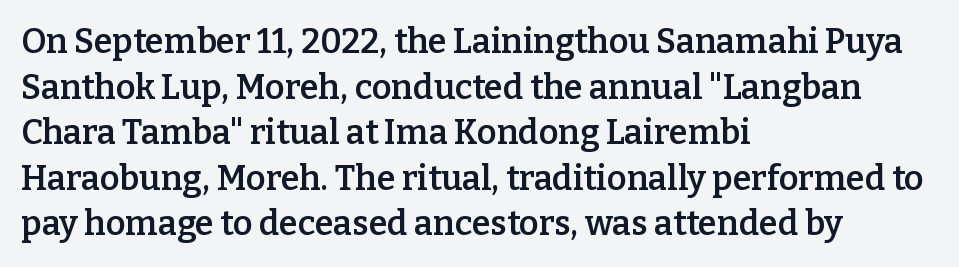
{"serif": "yes", "italic": "no", "bold": "semi", "weight": "semibold", "width": "normal", "stroke_contrast": "low", "x_height": "medium", "monospaced": "no", "underline": "no", "align": "left", "line_spacing": "normal", "line_spacing_ratio": 1.34, "letter_spacing": "normal", "letter_spacing_em": 0.0, "glyph_px": 34}
